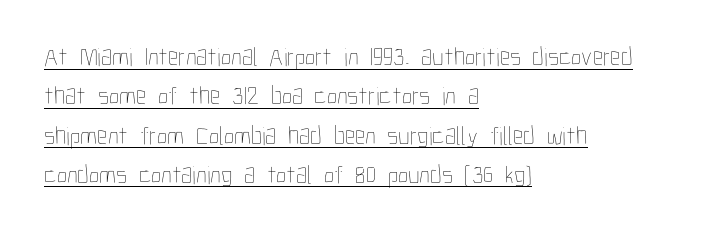
Q: Is the text bold? A: No.
Q: Is the text italic (slanted)? A: No, it is upright.
Q: Is the text underlined? A: Yes.
Q: How is the paragraph aligned? A: Left-aligned.
Q: Is the spacing between letters normal or unusually wide? A: Normal.
Q: Is the spacing between lines tight, normal or loose? A: Normal.
